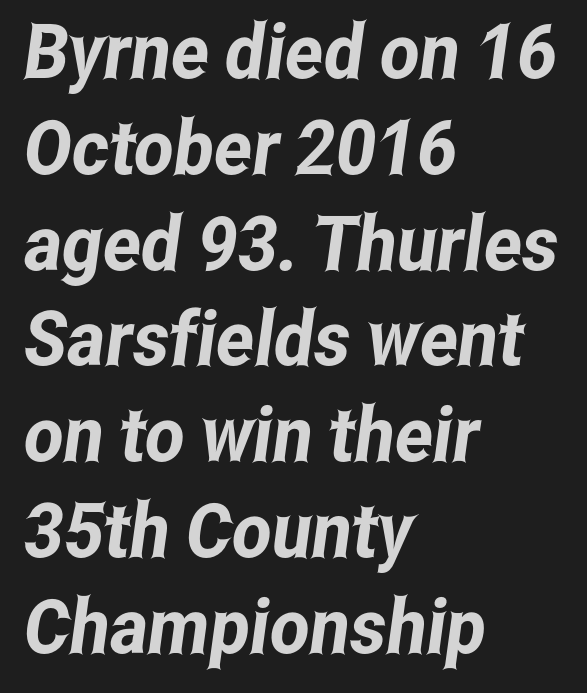
The image shows 76 px condensed sans-serif type; set left-aligned, normal line spacing (1.26x), normal letter spacing, not underlined; low stroke contrast and a medium x-height.
